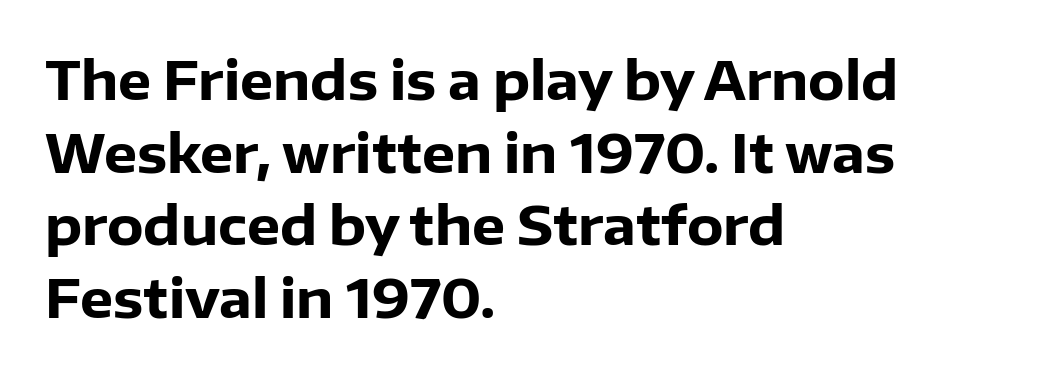
The image shows 53 px heavy sans-serif type, upright; set left-aligned, normal line spacing (1.37x), normal letter spacing, not underlined; low stroke contrast and a medium x-height.
